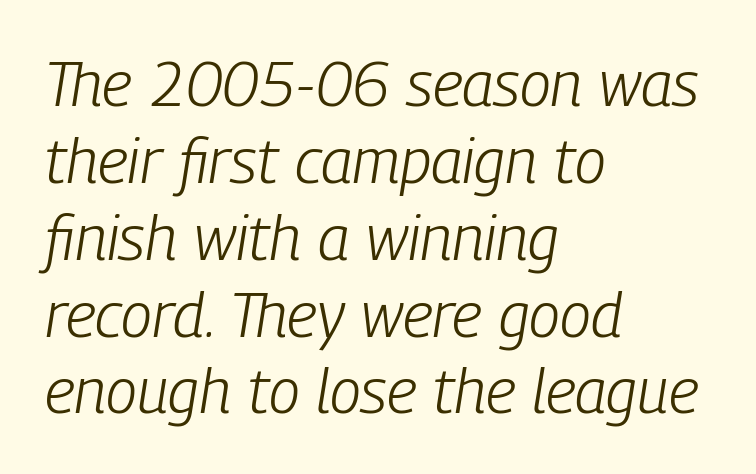
{"italic": "yes", "lean": "right", "slant_degrees": 9, "bold": "no", "weight": "light", "width": "condensed", "stroke_contrast": "low", "x_height": "medium", "monospaced": "no", "underline": "no", "align": "left", "line_spacing_ratio": 1.22, "letter_spacing": "normal", "letter_spacing_em": 0.0, "glyph_px": 63}
